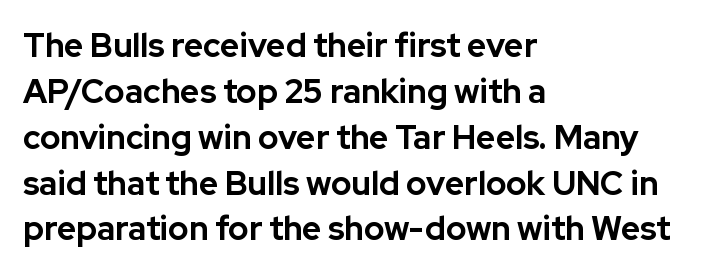
Q: Is the text bold? A: Yes.
Q: Is the text italic (slanted)? A: No, it is upright.
Q: Is the typeface a serif or a sans-serif typeface? A: Sans-serif.
Q: Is the text underlined? A: No.
Q: How is the paragraph aligned? A: Left-aligned.
Q: Is the spacing between letters normal or unusually wide? A: Normal.
Q: Is the spacing between lines tight, normal or loose? A: Normal.
Q: Width (condensed, normal, or wide)? A: Normal.
Q: Stroke contrast? A: Low.
Q: x-height? A: Medium.
Q: Monospaced? A: No.
